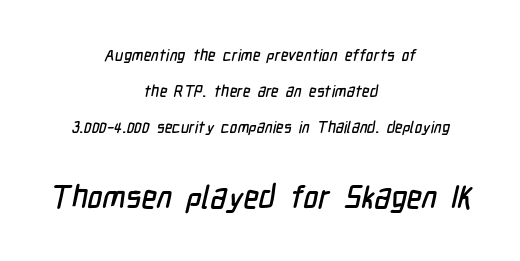
{"serif": "no", "width": "condensed", "stroke_contrast": "low", "x_height": "medium", "monospaced": "no", "underline": "no", "align": "center", "line_spacing": "loose", "line_spacing_ratio": 2.25, "letter_spacing": "normal", "letter_spacing_em": 0.0, "larger_block": "second", "size_ratio": 2.0, "glyph_px": 32}
